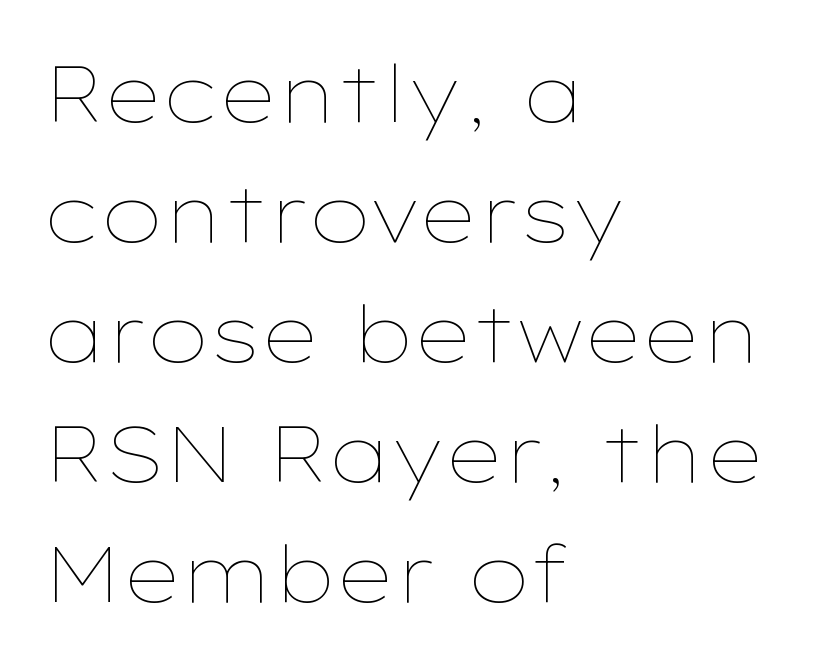
The image shows 79 px thin, wide type, upright; set left-aligned, normal line spacing (1.52x), normal letter spacing, not underlined; low stroke contrast and a medium x-height.
